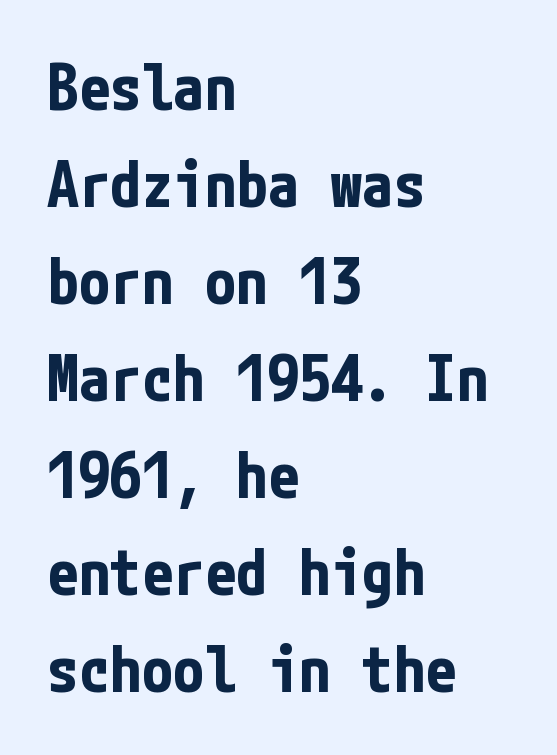
Q: Is the text bold? A: Yes.
Q: Is the text italic (slanted)? A: No, it is upright.
Q: Is the typeface a serif or a sans-serif typeface? A: Sans-serif.
Q: Is the text underlined? A: No.
Q: How is the paragraph aligned? A: Left-aligned.
Q: Is the spacing between letters normal or unusually wide? A: Normal.
Q: Is the spacing between lines tight, normal or loose? A: Normal.
Q: Width (condensed, normal, or wide)? A: Condensed.
Q: Stroke contrast? A: Low.
Q: x-height? A: Medium.
